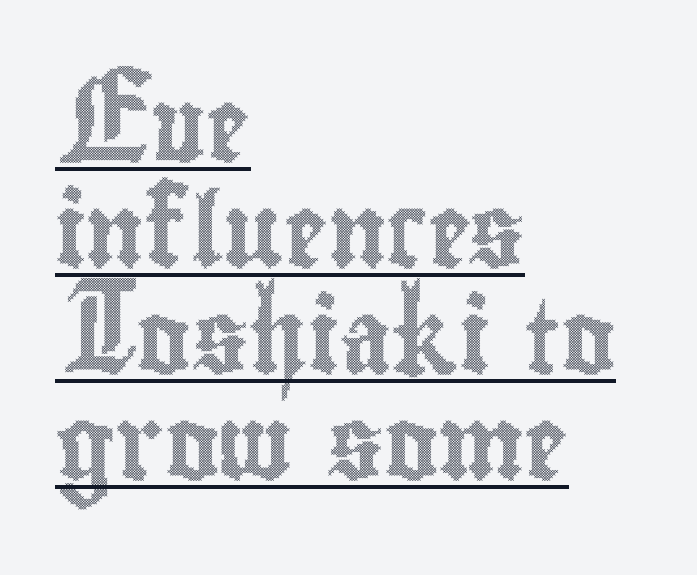
Q: Is the text italic (slanted)? A: No, it is upright.
Q: Is the text underlined? A: Yes.
Q: How is the paragraph aligned? A: Left-aligned.
Q: Is the spacing between letters normal or unusually wide? A: Normal.
Q: Is the spacing between lines tight, normal or loose? A: Normal.
Q: Width (condensed, normal, or wide)? A: Condensed.
Q: x-height? A: Small.
Q: Monospaced? A: No.
